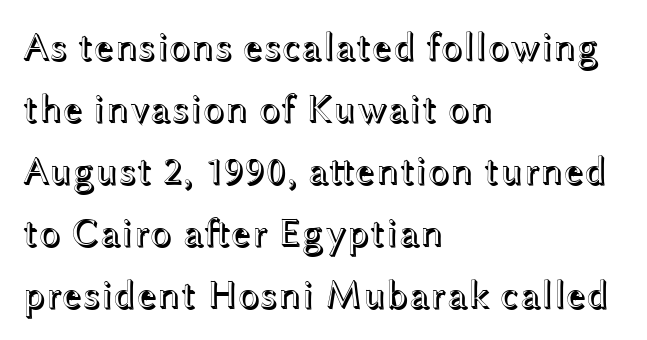
{"italic": "no", "width": "wide", "x_height": "medium", "monospaced": "no", "underline": "no", "align": "left", "line_spacing": "normal", "line_spacing_ratio": 1.55, "letter_spacing": "normal", "letter_spacing_em": 0.0, "glyph_px": 40}
